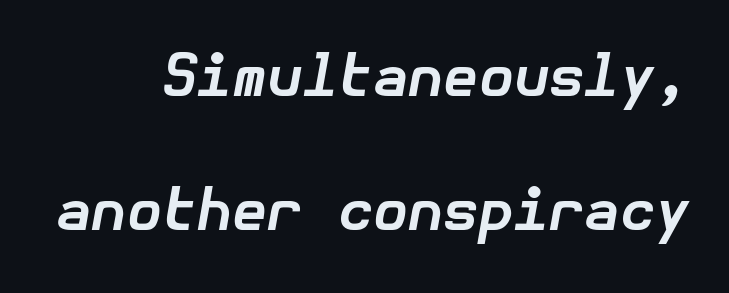
{"italic": "yes", "lean": "right", "slant_degrees": 10, "bold": "yes", "weight": "bold", "width": "normal", "stroke_contrast": "low", "x_height": "medium", "underline": "no", "align": "right", "line_spacing": "loose", "line_spacing_ratio": 2.35, "letter_spacing": "normal", "letter_spacing_em": 0.0, "glyph_px": 57}
